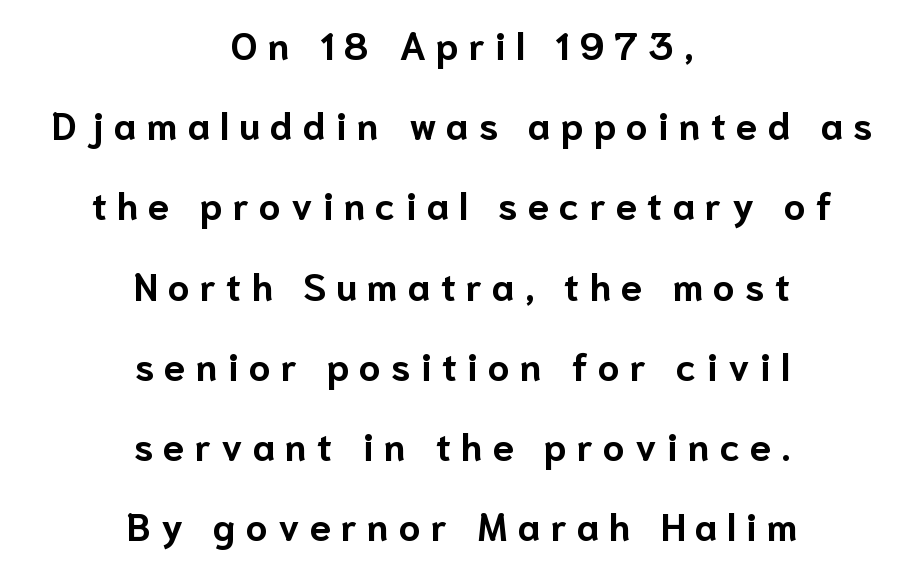
The image shows 38 px bold sans-serif type, upright; set centered, loose line spacing (2.11x), unusually wide letter spacing (+0.27 em), not underlined; low stroke contrast and a medium x-height.
